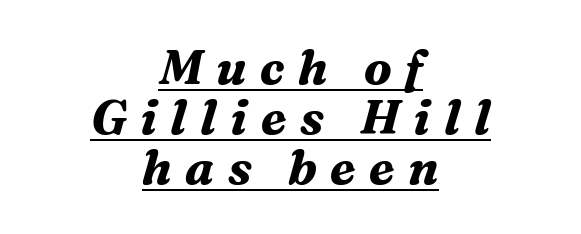
Proportional: the letters do not fall into vertical columns. The typesetting leans heavy: a genuine bold. This is serif lettering, the kind often seen in printed books. Short note: letters widely spaced. This rendering features underlined lettering. This sample uses an oblique cut, with every glyph tilted off the vertical.
